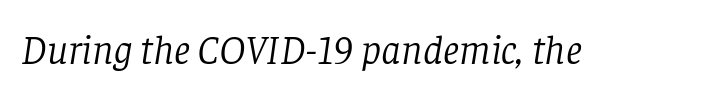
The image shows 41 px light serif type, italic (leaning right); set normal letter spacing, not underlined; low stroke contrast and a large x-height.
